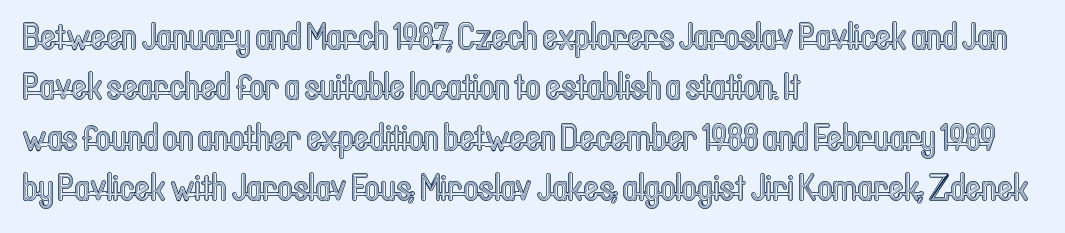
Nope, not italic — everything's standing straight. Reading down the column, the eye jumps a familiar distance to each next line. Do the characters align in a grid? No, the font is proportional. The compositor pushed each line to the left boundary. Beneath every word, the page is bare. Does extra space separate the letters? No, they use regular spacing.
